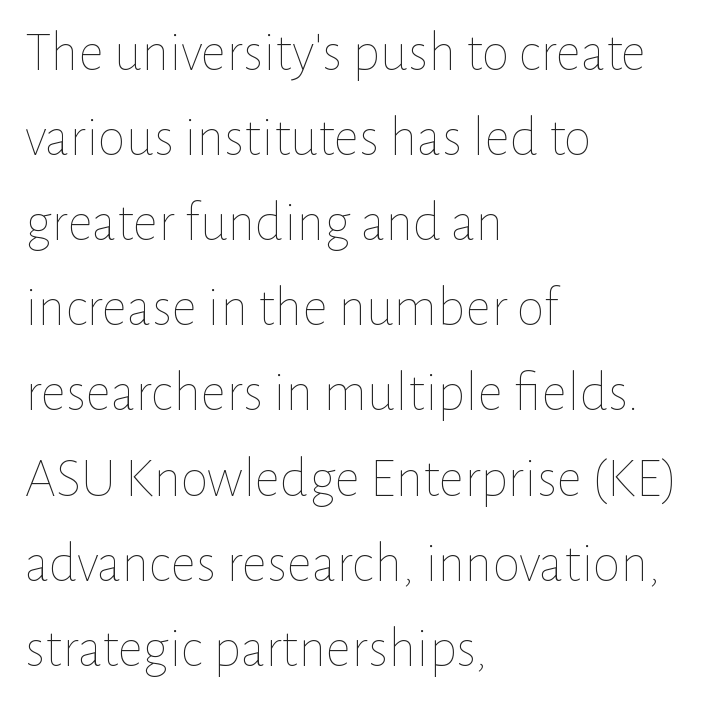
Q: Is the text bold? A: No.
Q: Is the text italic (slanted)? A: No, it is upright.
Q: Is the text underlined? A: No.
Q: How is the paragraph aligned? A: Left-aligned.
Q: Is the spacing between letters normal or unusually wide? A: Normal.
Q: Is the spacing between lines tight, normal or loose? A: Normal.
Q: Width (condensed, normal, or wide)? A: Normal.
Q: Stroke contrast? A: Low.
Q: x-height? A: Medium.
Q: Monospaced? A: No.
